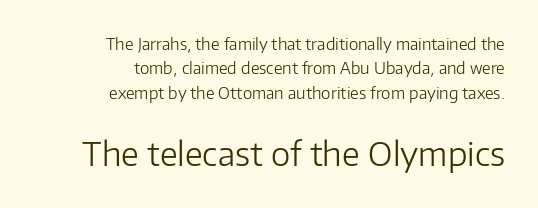
Caption: standard tracking, unaltered. Looks like regular typesetting: each glyph gets only the width it needs. No word sits above an underline. Serif or sans? Sans — the stroke terminals are bare.
